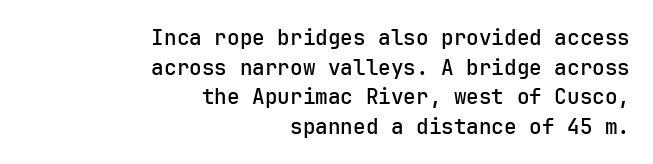
You could call the tracking neutral — neither tight nor loose. Compared with typical paragraphs, the rows here are spaced about the same. Glance below the letters and you will spot only blank space. Notice how the passage keeps a crisp vertical edge on the right only. This is roman type, the default non-slanted kind.
